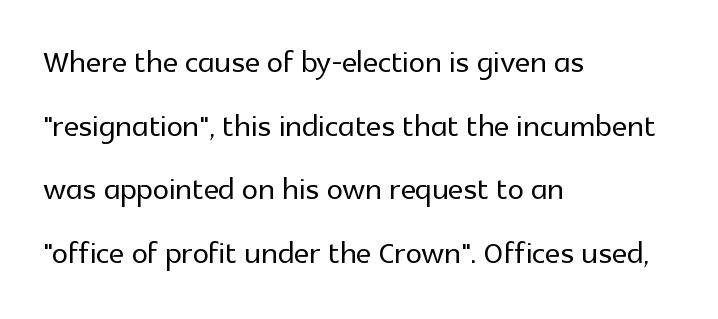
{"serif": "no", "italic": "no", "width": "normal", "x_height": "medium", "monospaced": "no", "underline": "no", "align": "left", "line_spacing": "normal", "line_spacing_ratio": 1.55, "letter_spacing": "normal", "letter_spacing_em": 0.0, "glyph_px": 41}
